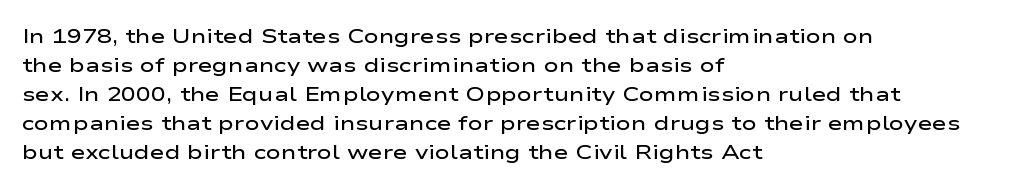
{"italic": "no", "bold": "semi", "underline": "no", "align": "left", "line_spacing": "normal", "line_spacing_ratio": 1.45, "letter_spacing": "normal", "letter_spacing_em": 0.0, "glyph_px": 20}
